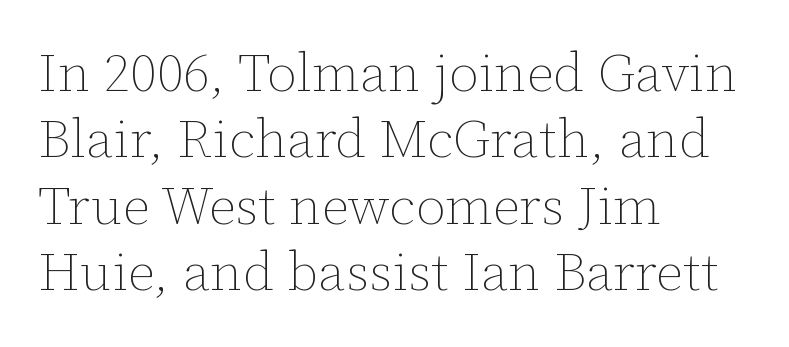
Q: Is the text bold? A: No.
Q: Is the text italic (slanted)? A: No, it is upright.
Q: Is the text underlined? A: No.
Q: How is the paragraph aligned? A: Left-aligned.
Q: Is the spacing between letters normal or unusually wide? A: Normal.
Q: Width (condensed, normal, or wide)? A: Normal.
Q: Stroke contrast? A: Low.
Q: x-height? A: Medium.
Q: Monospaced? A: No.
